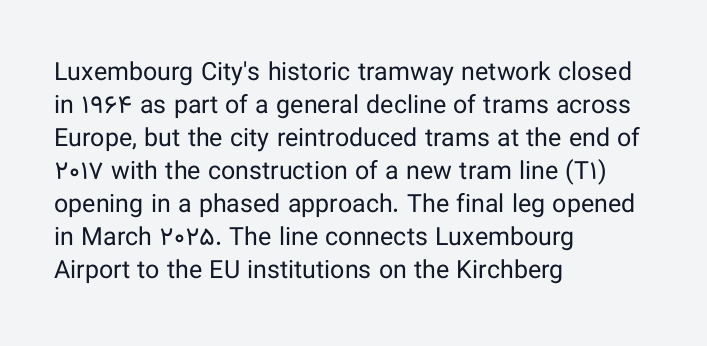
{"italic": "no", "bold": "no", "underline": "no", "align": "left", "line_spacing": "normal", "line_spacing_ratio": 1.32, "letter_spacing": "normal", "letter_spacing_em": 0.0, "glyph_px": 25}
